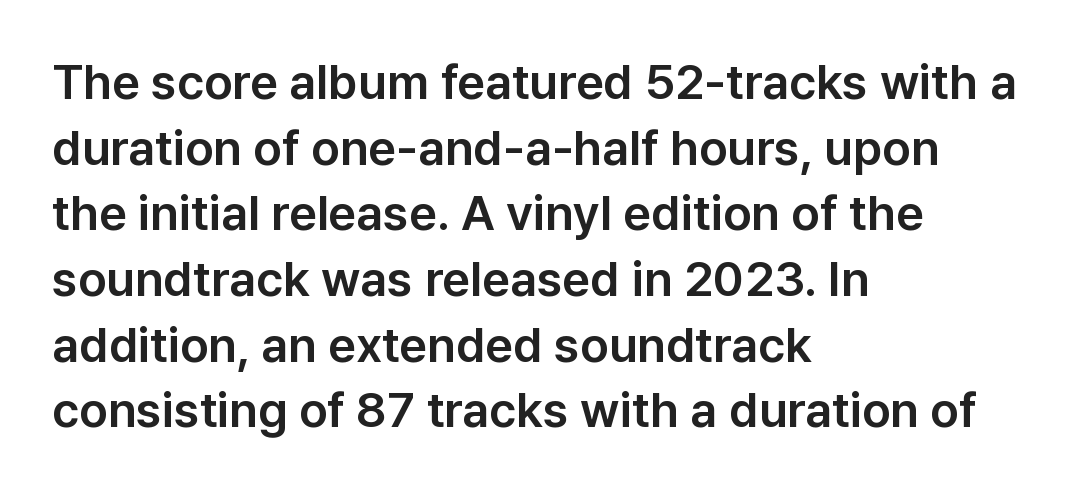
Spacing verdict: proportional, widths tailored to each character. Upright lettering throughout. Line starts are locked; line ends wander. In terms of letterform style, serifs are entirely absent. Reading down the column, the eye jumps a familiar distance to each next line.
